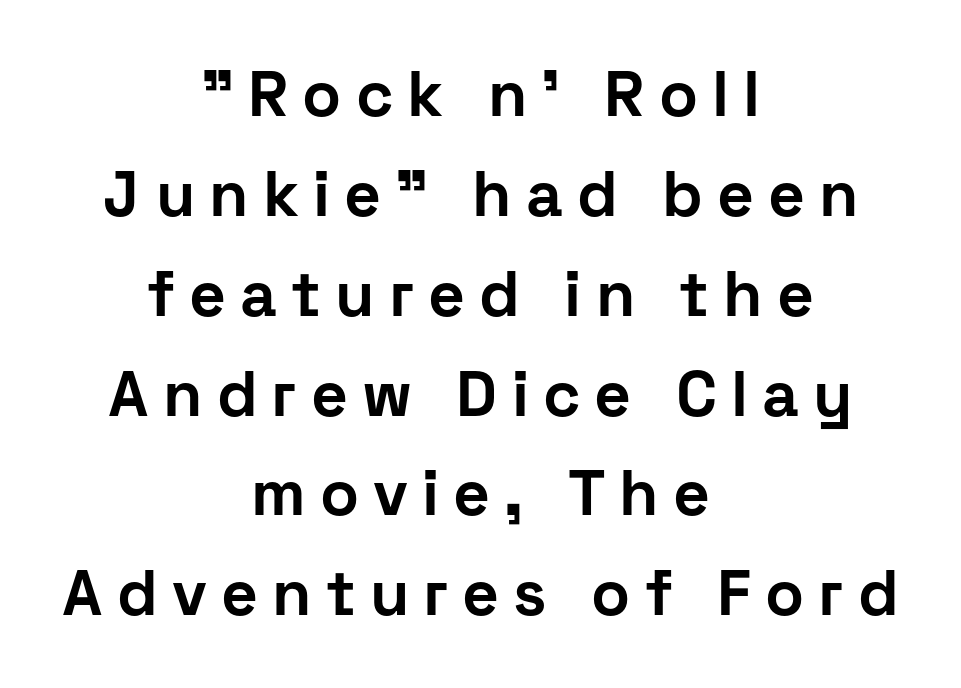
{"serif": "no", "italic": "no", "bold": "yes", "weight": "bold", "width": "normal", "stroke_contrast": "low", "x_height": "medium", "monospaced": "no", "underline": "no", "align": "center", "line_spacing": "normal", "line_spacing_ratio": 1.56, "letter_spacing": "wide", "letter_spacing_em": 0.22, "glyph_px": 64}
